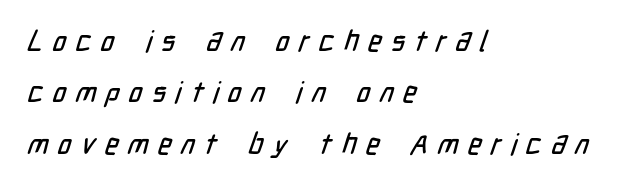
No word sits above an underline. Varying glyph widths throughout — classic text-font behaviour. Letter spacing: wide. These lines are set flush left with a ragged right edge.
